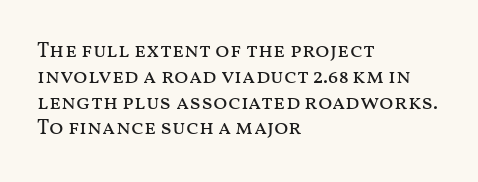
{"italic": "no", "bold": "no", "underline": "no", "align": "left", "line_spacing_ratio": 1.23, "letter_spacing": "normal", "letter_spacing_em": 0.0, "glyph_px": 21}
